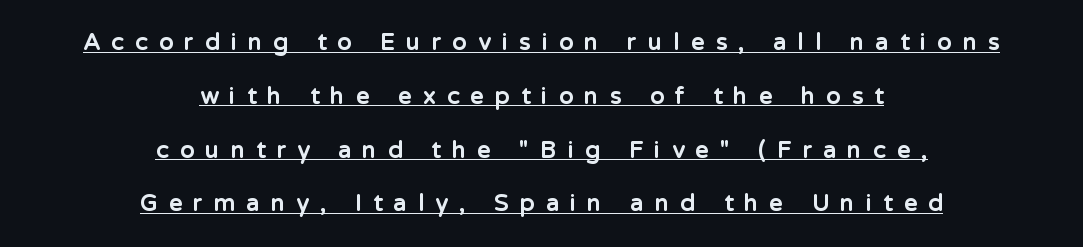
The space between consecutive lines is lavish. Quick note: underline on. This is the regular roman posture of the typeface. Each word looks stretched out because of the extra space between its letters. The passage is arranged like a title page — every line centered. Emphasis by weight is at full strength: bold.
